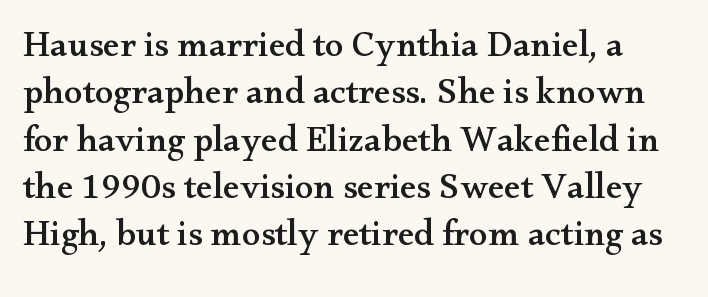
The image shows 37 px wide serif type, upright; set normal line spacing (1.28x), normal letter spacing, not underlined; medium stroke contrast and a small x-height.
